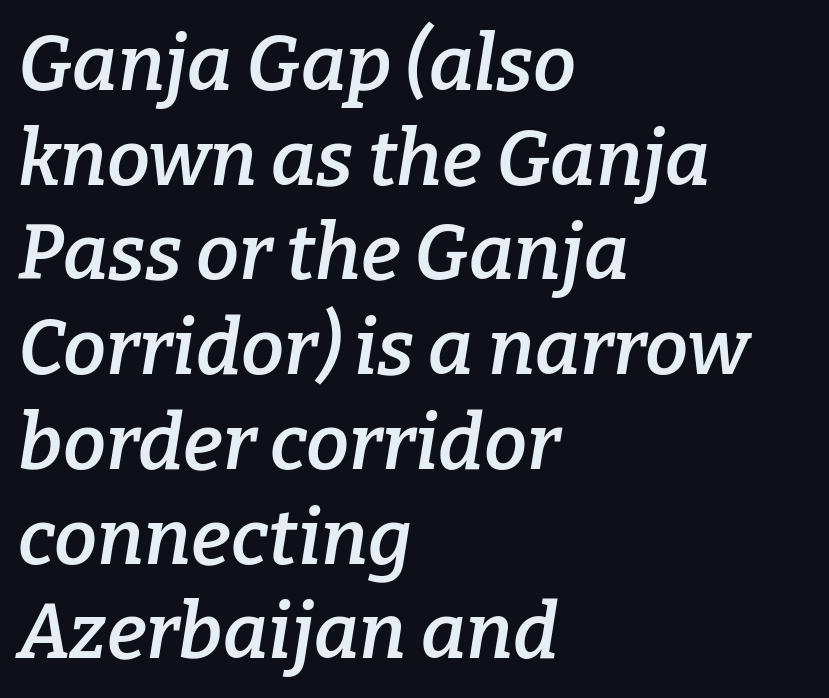
The image shows 77 px semibold serif type, italic (leaning right); set left-aligned, line spacing 1.23x, normal letter spacing, not underlined; low stroke contrast and a medium x-height.
